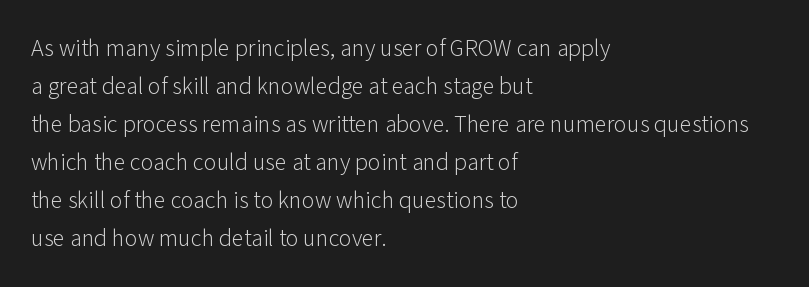
The image shows 24 px text type, upright; set left-aligned, normal line spacing (1.58x), normal letter spacing, not underlined.
